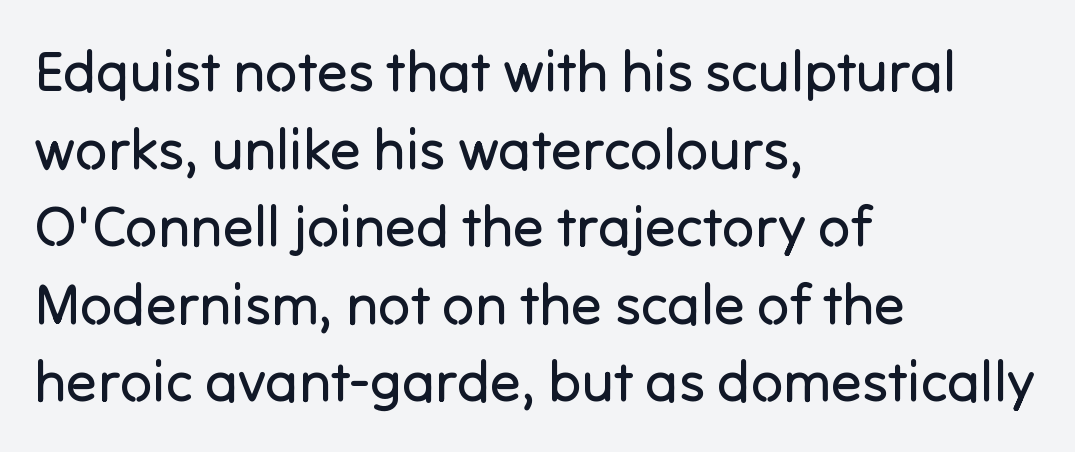
{"serif": "no", "italic": "no", "bold": "no", "weight": "regular", "width": "normal", "stroke_contrast": "low", "x_height": "medium", "monospaced": "no", "underline": "no", "align": "left", "line_spacing": "normal", "line_spacing_ratio": 1.36, "letter_spacing": "normal", "letter_spacing_em": 0.0, "glyph_px": 57}
